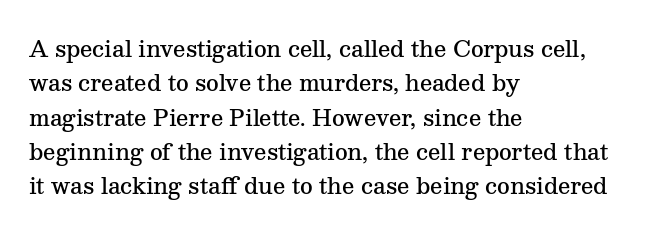
The image shows 22 px text type, upright; set left-aligned, normal line spacing (1.56x), normal letter spacing, not underlined.
